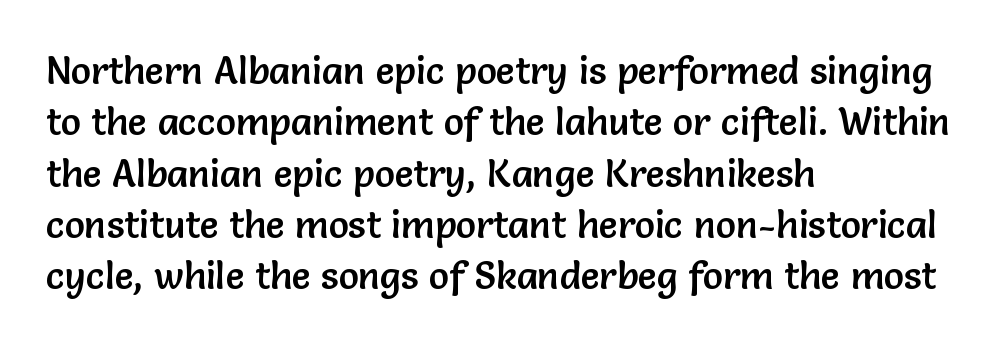
Q: Is the text italic (slanted)? A: No, it is upright.
Q: Is the typeface a serif or a sans-serif typeface? A: Sans-serif.
Q: Is the text underlined? A: No.
Q: How is the paragraph aligned? A: Left-aligned.
Q: Is the spacing between letters normal or unusually wide? A: Normal.
Q: Is the spacing between lines tight, normal or loose? A: Normal.
Q: Width (condensed, normal, or wide)? A: Normal.
Q: Stroke contrast? A: Low.
Q: x-height? A: Medium.
Q: Monospaced? A: No.
